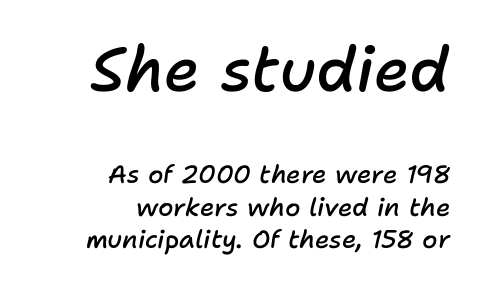
The rendering applies a slant to the glyphs. The passage shown stacks its lines at a standard gap. Each letter keeps its own natural width here, so spacing adapts to shape. Honestly, the letter spacing is just normal — you wouldn't notice it.
